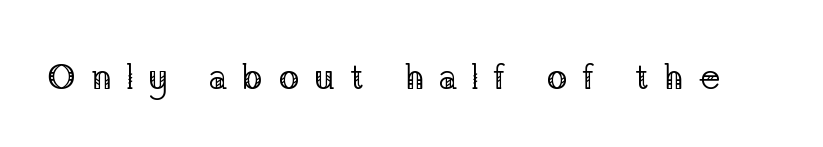
The image shows 35 px regular-weight serif type, upright; set unusually wide letter spacing (+0.41 em), not underlined; low stroke contrast and a medium x-height.
